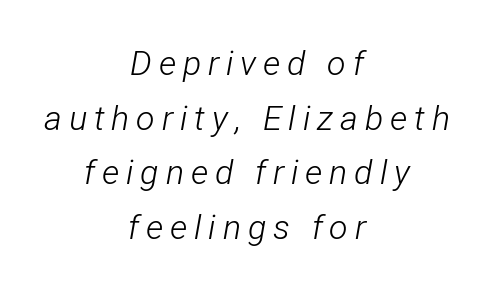
{"italic": "yes", "lean": "right", "slant_degrees": 12, "bold": "no", "weight": "light", "width": "condensed", "stroke_contrast": "low", "x_height": "medium", "monospaced": "no", "underline": "no", "align": "center", "line_spacing": "normal", "line_spacing_ratio": 1.61, "letter_spacing": "wide", "letter_spacing_em": 0.2, "glyph_px": 34}
